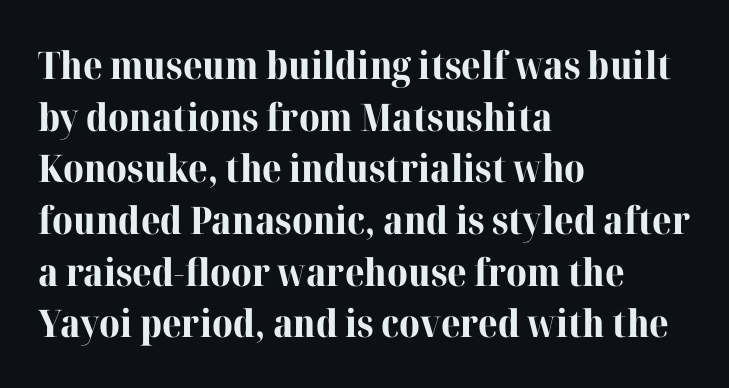
Q: Is the text bold? A: Yes.
Q: Is the text italic (slanted)? A: No, it is upright.
Q: Is the typeface a serif or a sans-serif typeface? A: Serif.
Q: Is the text underlined? A: No.
Q: How is the paragraph aligned? A: Left-aligned.
Q: Is the spacing between letters normal or unusually wide? A: Normal.
Q: Is the spacing between lines tight, normal or loose? A: Normal.
Q: Width (condensed, normal, or wide)? A: Normal.
Q: Stroke contrast? A: High.
Q: x-height? A: Medium.
Q: Monospaced? A: No.
